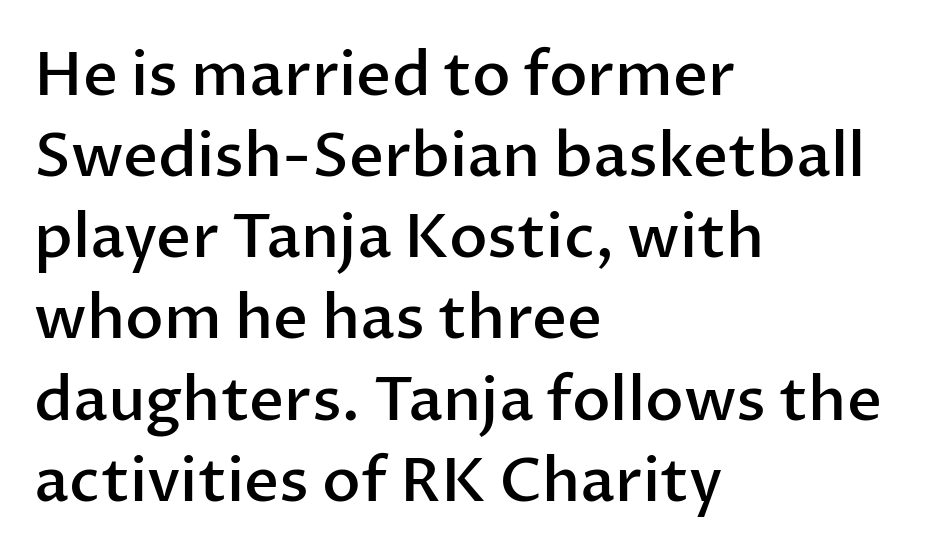
Q: Is the text bold? A: Semi-bold.
Q: Is the text italic (slanted)? A: No, it is upright.
Q: Is the typeface a serif or a sans-serif typeface? A: Sans-serif.
Q: Is the text underlined? A: No.
Q: How is the paragraph aligned? A: Left-aligned.
Q: Is the spacing between letters normal or unusually wide? A: Normal.
Q: Is the spacing between lines tight, normal or loose? A: Normal.
Q: Width (condensed, normal, or wide)? A: Normal.
Q: Stroke contrast? A: Low.
Q: x-height? A: Medium.
Q: Monospaced? A: No.
